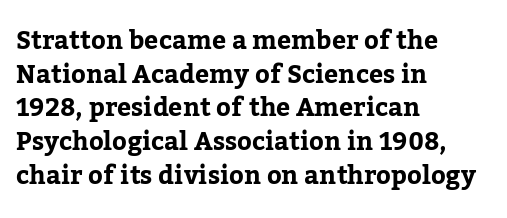
Students, note that the glyphs here touch the page at normal intervals. Chunky letters — that's bold for sure. Descenders are the only things crossing below the line. Notice how the passage keeps a crisp vertical edge on the left only.
